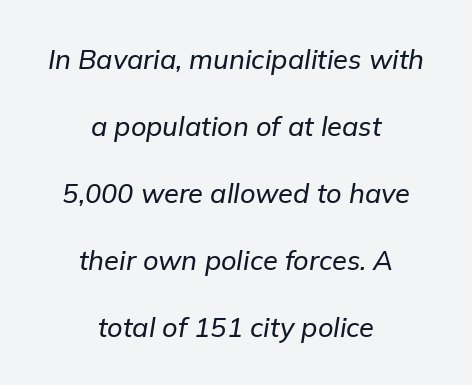
Q: Is the text italic (slanted)? A: Yes, it leans right by about 9 degrees.
Q: Is the text underlined? A: No.
Q: How is the paragraph aligned? A: Centered.
Q: Is the spacing between letters normal or unusually wide? A: Normal.
Q: Is the spacing between lines tight, normal or loose? A: Loose.
